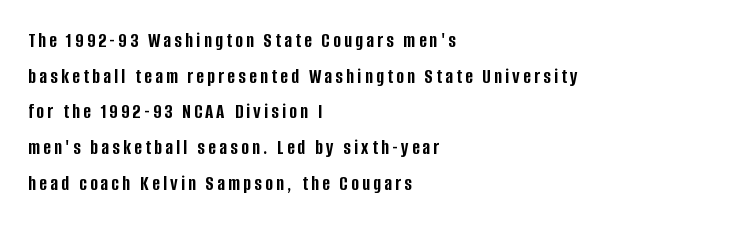
{"italic": "no", "bold": "yes", "underline": "no", "align": "left", "line_spacing": "normal", "line_spacing_ratio": 1.7, "glyph_px": 21}
